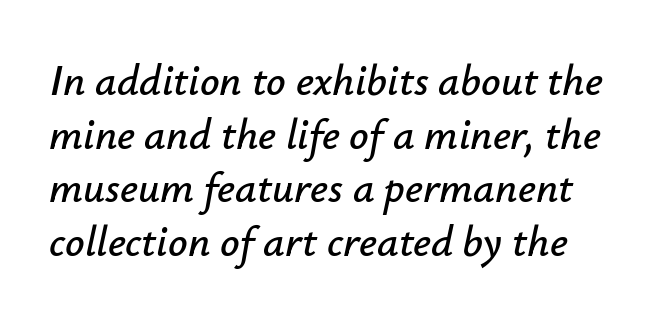
The image shows 43 px text type, italic (leaning right); set normal line spacing (1.25x), normal letter spacing, not underlined; low stroke contrast and a small x-height.
